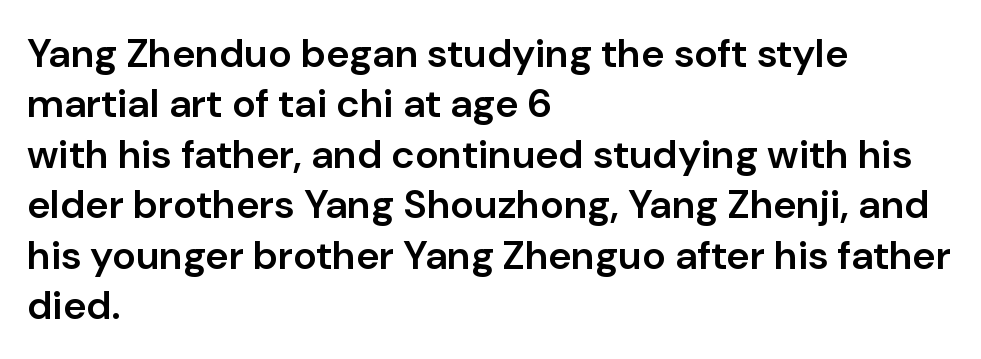
Q: Is the text bold? A: Semi-bold.
Q: Is the text italic (slanted)? A: No, it is upright.
Q: Is the typeface a serif or a sans-serif typeface? A: Sans-serif.
Q: Is the text underlined? A: No.
Q: How is the paragraph aligned? A: Left-aligned.
Q: Is the spacing between letters normal or unusually wide? A: Normal.
Q: Is the spacing between lines tight, normal or loose? A: Normal.
Q: Width (condensed, normal, or wide)? A: Normal.
Q: Stroke contrast? A: Low.
Q: x-height? A: Medium.
Q: Monospaced? A: No.
